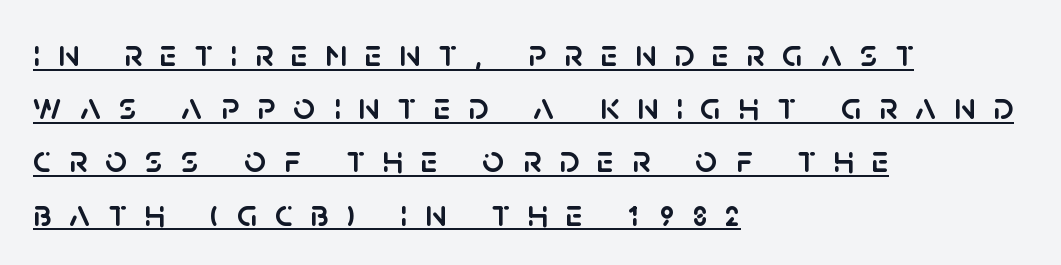
The rendering shows plain stroke endings on the letterforms — a sans-serif design. How are the letters spaced? Widely, with obvious added tracking. The rendering anchors every line to the left-hand side. The rendering uses the underline text-decoration. The letters stand straight up with perfectly vertical stems.
